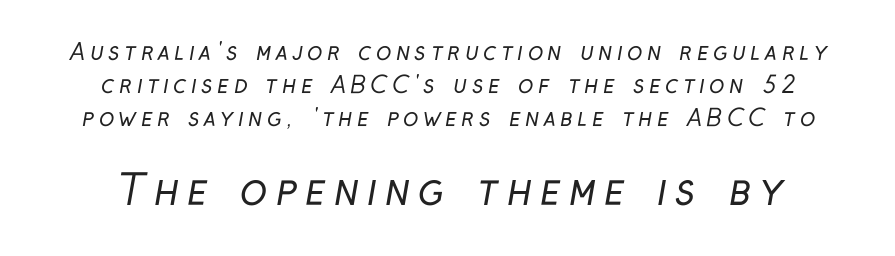
Q: Is the text bold? A: No.
Q: Is the typeface a serif or a sans-serif typeface? A: Sans-serif.
Q: Is the text underlined? A: No.
Q: Is the spacing between letters normal or unusually wide? A: Unusually wide.
Q: Is the spacing between lines tight, normal or loose? A: Normal.
Q: Which block of text is set in a larger size, the first (top) or the second (bottom)? A: The second (bottom) one.
Q: Width (condensed, normal, or wide)? A: Condensed.
Q: Stroke contrast? A: Low.
Q: x-height? A: Medium.
Q: Monospaced? A: No.
